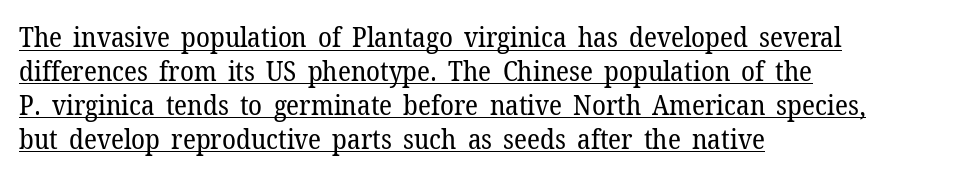
The gaps between neighbouring characters are ordinary and unremarkable. Stem width sits at or under what a default text font uses. Each letter keeps its own natural width here, so spacing adapts to shape. Compared with a centered layout, this one pins lines to the left instead. The designer went with a serif here, giving each stem small feet.
